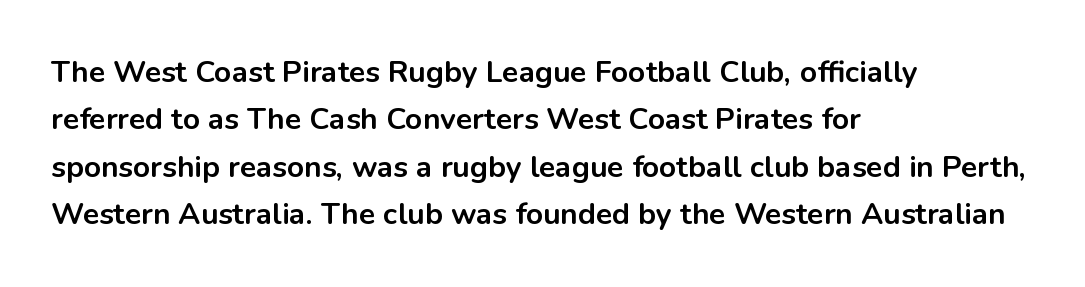
Q: Is the text bold? A: Yes.
Q: Is the text italic (slanted)? A: No, it is upright.
Q: Is the typeface a serif or a sans-serif typeface? A: Sans-serif.
Q: Is the text underlined? A: No.
Q: How is the paragraph aligned? A: Left-aligned.
Q: Is the spacing between letters normal or unusually wide? A: Normal.
Q: Is the spacing between lines tight, normal or loose? A: Normal.
Q: Width (condensed, normal, or wide)? A: Normal.
Q: Stroke contrast? A: Low.
Q: x-height? A: Medium.
Q: Monospaced? A: No.
